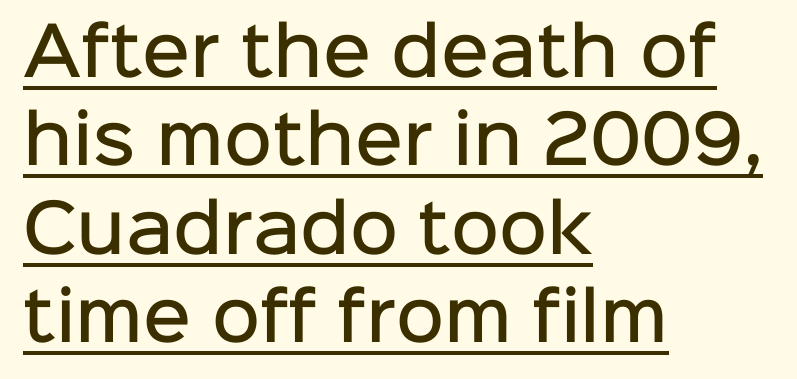
The image shows 66 px semibold sans-serif type, upright; set left-aligned, normal line spacing (1.34x), normal letter spacing, underlined; low stroke contrast and a medium x-height.
